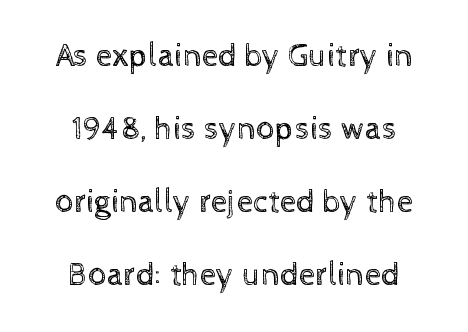
Q: Is the text bold? A: No.
Q: Is the text italic (slanted)? A: No, it is upright.
Q: Is the text underlined? A: No.
Q: How is the paragraph aligned? A: Centered.
Q: Is the spacing between letters normal or unusually wide? A: Normal.
Q: Is the spacing between lines tight, normal or loose? A: Loose.
Q: Width (condensed, normal, or wide)? A: Normal.
Q: x-height? A: Medium.
Q: Monospaced? A: No.
